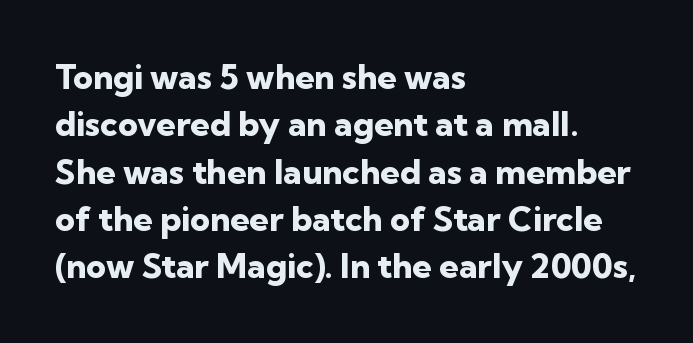
The image shows 34 px heavy sans-serif type, upright; set left-aligned, normal line spacing (1.39x), normal letter spacing, not underlined; low stroke contrast and a medium x-height.
